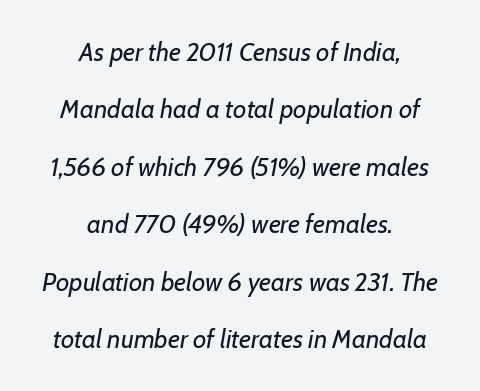
{"italic": "yes", "lean": "right", "slant_degrees": 7, "bold": "no", "underline": "no", "align": "center", "line_spacing": "loose", "line_spacing_ratio": 2.21, "letter_spacing": "normal", "letter_spacing_em": 0.0, "glyph_px": 26}
